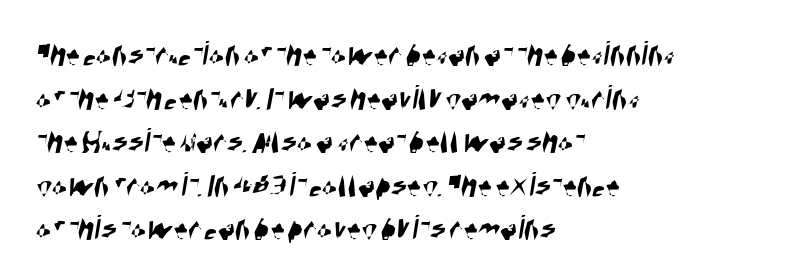
{"serif": "no", "width": "condensed", "stroke_contrast": "high", "x_height": "large", "monospaced": "no", "underline": "no", "align": "left", "line_spacing_ratio": 1.21, "letter_spacing": "normal", "letter_spacing_em": 0.0, "glyph_px": 36}
